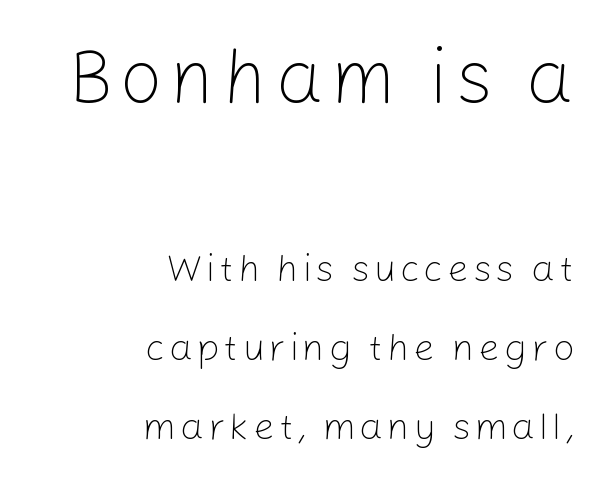
The image shows 76 px light sans-serif type, upright; set right-aligned, loose line spacing (2.09x), not underlined; the first (top) block is 2.0x larger; low stroke contrast and a medium x-height.
